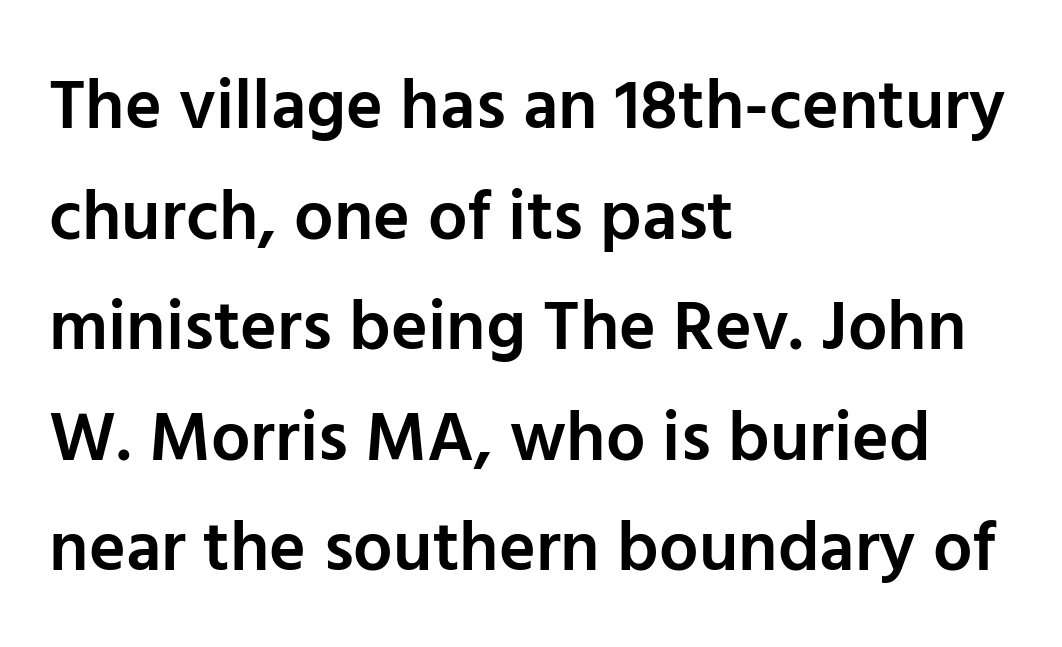
Q: Is the text bold? A: Semi-bold.
Q: Is the text italic (slanted)? A: No, it is upright.
Q: Is the typeface a serif or a sans-serif typeface? A: Sans-serif.
Q: Is the text underlined? A: No.
Q: How is the paragraph aligned? A: Left-aligned.
Q: Is the spacing between letters normal or unusually wide? A: Normal.
Q: Is the spacing between lines tight, normal or loose? A: Normal.
Q: Width (condensed, normal, or wide)? A: Normal.
Q: Stroke contrast? A: Low.
Q: x-height? A: Medium.
Q: Monospaced? A: No.
